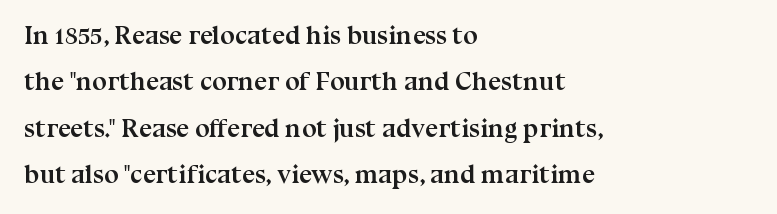
Spacing between characters is what you'd get straight out of the box. Bare-footed words on every line. The ragged edge is on the right, which tells us the setting is flush left. The type sits square on the baseline with zero lean. Caption: bold face, heavy strokes.
